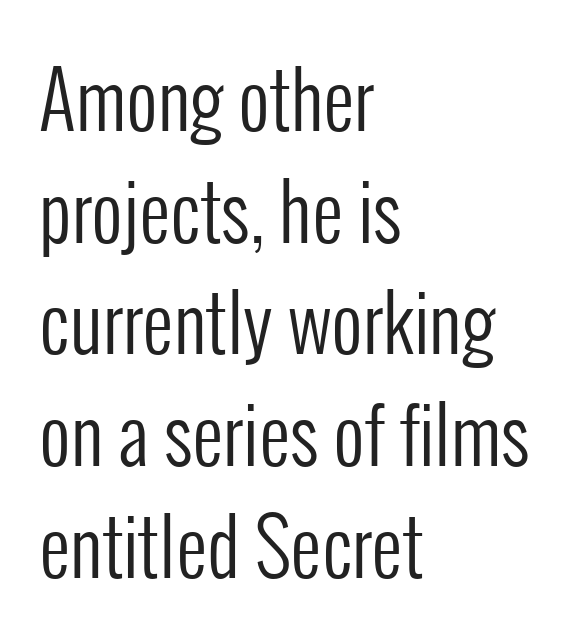
The image shows 77 px regular-weight, condensed sans-serif type, upright; set left-aligned, normal line spacing (1.45x), normal letter spacing, not underlined; low stroke contrast and a medium x-height.
